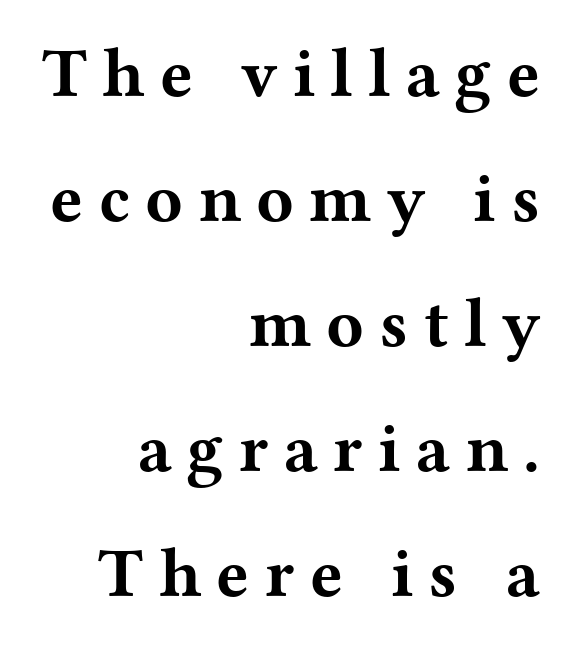
Q: Is the text bold? A: Yes.
Q: Is the text italic (slanted)? A: No, it is upright.
Q: Is the typeface a serif or a sans-serif typeface? A: Serif.
Q: Is the text underlined? A: No.
Q: How is the paragraph aligned? A: Right-aligned.
Q: Is the spacing between letters normal or unusually wide? A: Unusually wide.
Q: Width (condensed, normal, or wide)? A: Wide.
Q: Stroke contrast? A: Medium.
Q: x-height? A: Medium.
Q: Monospaced? A: No.
